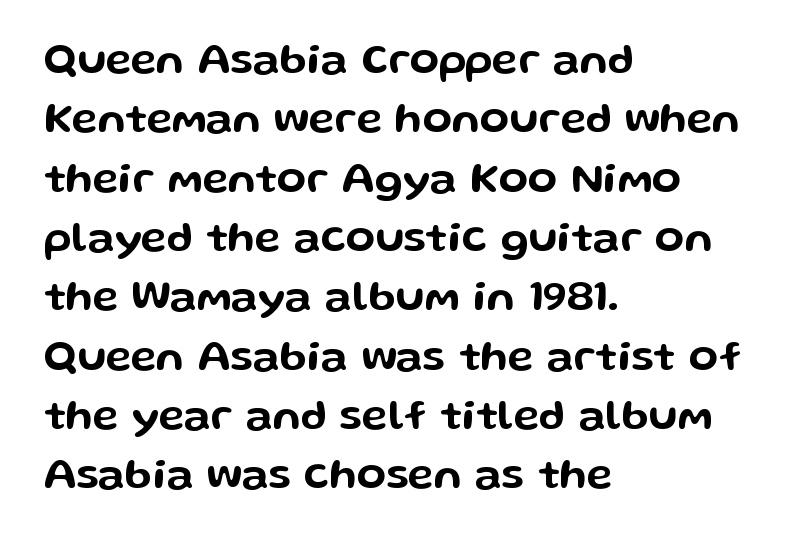
Q: Is the text italic (slanted)? A: No, it is upright.
Q: Is the typeface a serif or a sans-serif typeface? A: Sans-serif.
Q: Is the text underlined? A: No.
Q: How is the paragraph aligned? A: Left-aligned.
Q: Is the spacing between letters normal or unusually wide? A: Normal.
Q: Is the spacing between lines tight, normal or loose? A: Normal.
Q: Width (condensed, normal, or wide)? A: Wide.
Q: Stroke contrast? A: Low.
Q: x-height? A: Medium.
Q: Monospaced? A: No.
